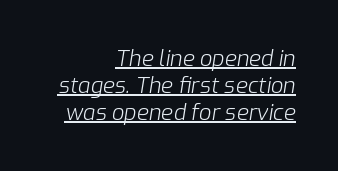
Q: Is the text bold? A: No.
Q: Is the text italic (slanted)? A: Yes, it leans right by about 9 degrees.
Q: Is the text underlined? A: Yes.
Q: How is the paragraph aligned? A: Right-aligned.
Q: Is the spacing between letters normal or unusually wide? A: Normal.
